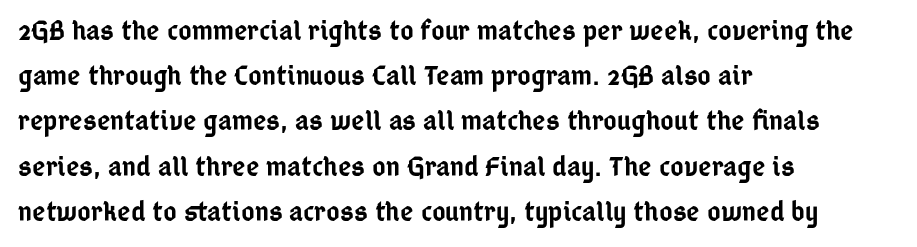
Notice how the stems are strictly vertical — no italics here. Underline: absent. You could call the tracking neutral — neither tight nor loose. Evenly set lines give the paragraph a standard silhouette.
